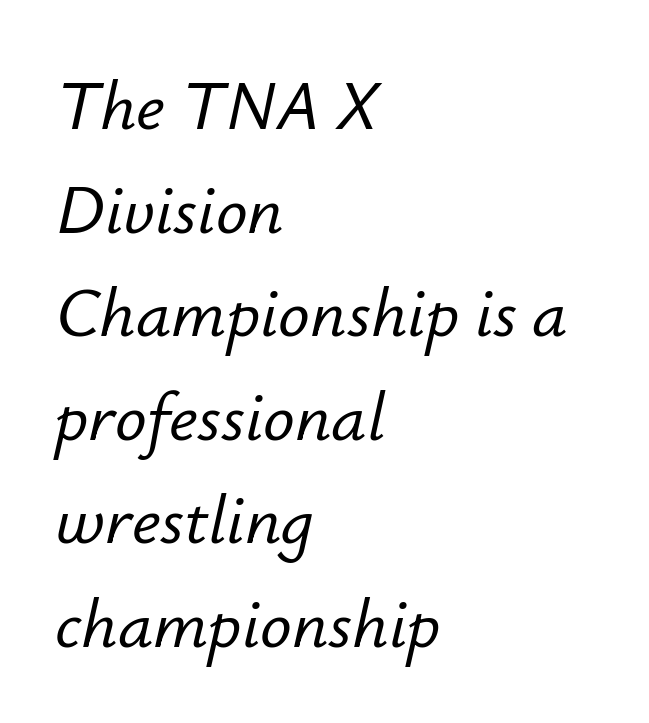
Q: Is the text italic (slanted)? A: Yes, it leans right by about 12 degrees.
Q: Is the text underlined? A: No.
Q: How is the paragraph aligned? A: Left-aligned.
Q: Is the spacing between letters normal or unusually wide? A: Normal.
Q: Is the spacing between lines tight, normal or loose? A: Normal.
Q: Width (condensed, normal, or wide)? A: Normal.
Q: Stroke contrast? A: Low.
Q: x-height? A: Small.
Q: Monospaced? A: No.
